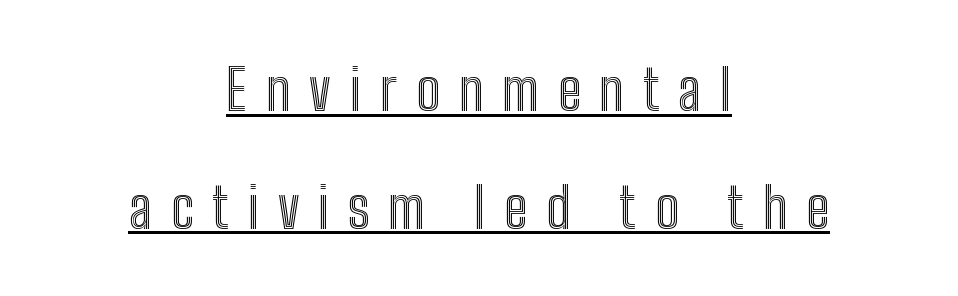
Q: Is the text italic (slanted)? A: No, it is upright.
Q: Is the text underlined? A: Yes.
Q: How is the paragraph aligned? A: Centered.
Q: Is the spacing between letters normal or unusually wide? A: Unusually wide.
Q: Is the spacing between lines tight, normal or loose? A: Loose.
Q: Width (condensed, normal, or wide)? A: Condensed.
Q: x-height? A: Medium.
Q: Monospaced? A: No.
